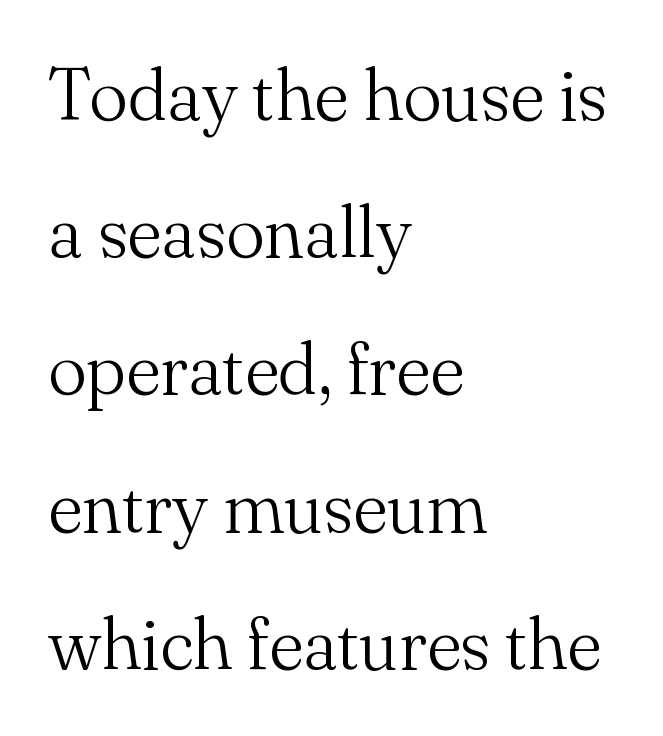
Counters stay open thanks to moderate or lighter strokes. Spacing verdict: proportional, widths tailored to each character. Teacher's note: observe the even left margin — that is flush-left alignment. The gap between lines stays unmarked.
